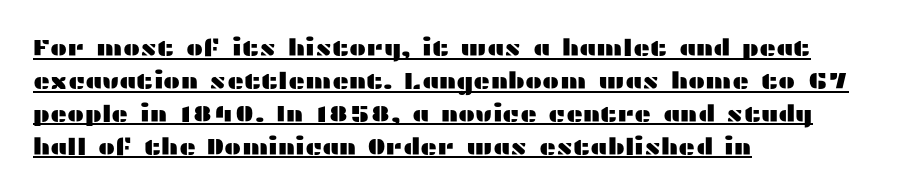
{"italic": "no", "underline": "yes", "align": "left", "line_spacing": "normal", "line_spacing_ratio": 1.43, "letter_spacing": "normal", "letter_spacing_em": 0.0, "glyph_px": 23}
